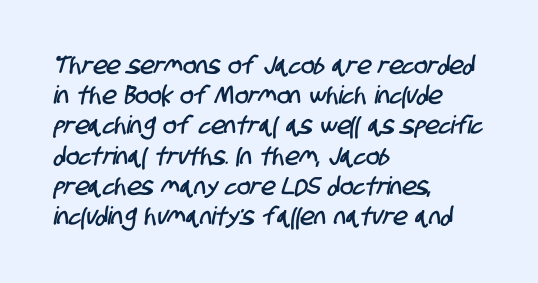
{"underline": "no", "align": "left", "line_spacing_ratio": 1.21, "letter_spacing": "normal", "letter_spacing_em": 0.0, "glyph_px": 25}
